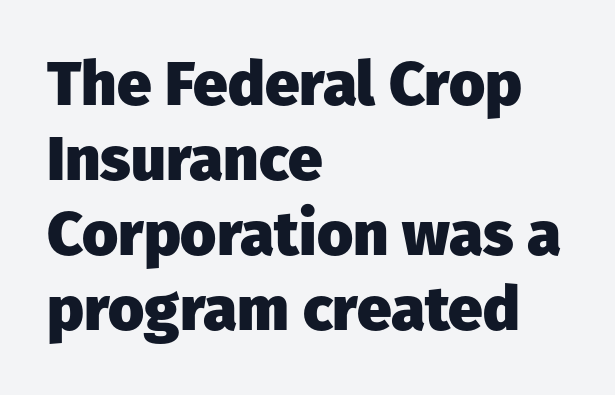
{"serif": "no", "italic": "no", "bold": "yes", "weight": "heavy", "width": "normal", "stroke_contrast": "low", "x_height": "medium", "monospaced": "no", "underline": "no", "align": "left", "line_spacing_ratio": 1.21, "letter_spacing": "normal", "letter_spacing_em": 0.0, "glyph_px": 62}
